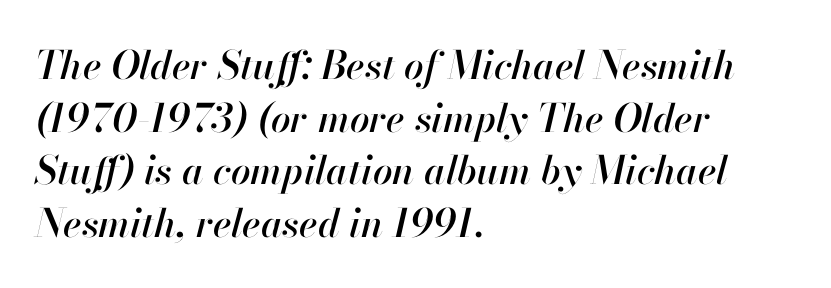
The passage shown is typed in a proportional face where columns would drift. The designer left line spacing at the default. If you drew a ruler down the left edge, every line would touch it. Decoration check: the copy has no underline. Posture: slanted.
